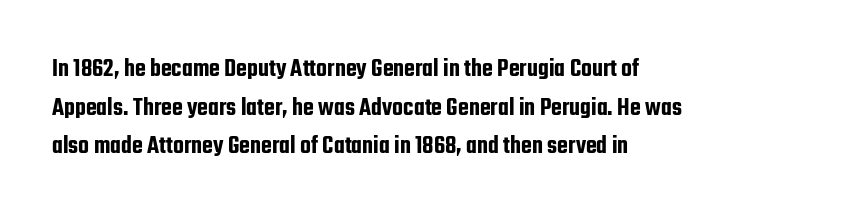
Inter-character spacing is left at the font's built-in metrics. Quick note: underline off. Horizontal alignment here is leftward, the default for most running prose. Posture: vertical. Line spacing here is normal.
